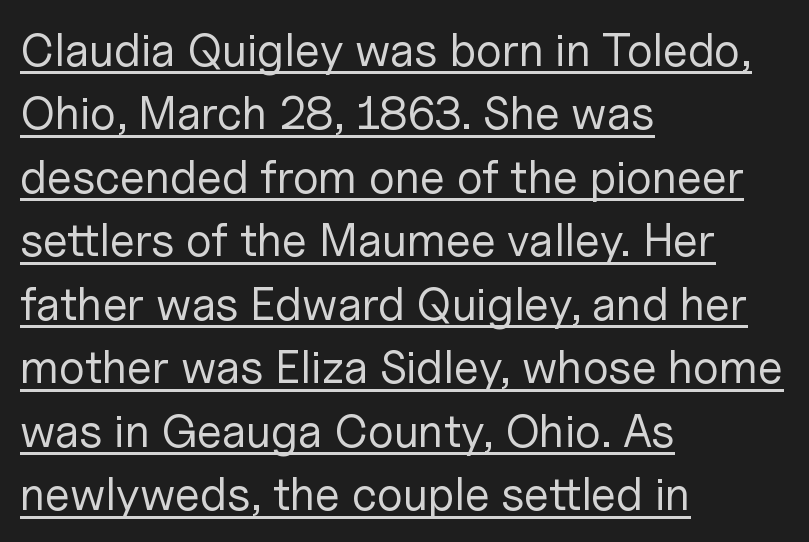
Underlining? Definitely there. In terms of leading, this rendering sits right in the middle. To sum up the face: it is a sans, with no serifs. Character widths vary here, with narrow letters taking less room than wide ones.
